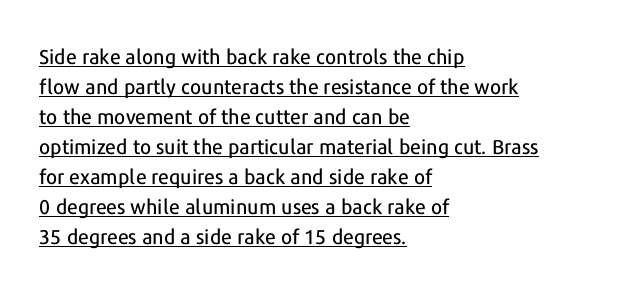
The image shows 20 px text type, upright; set left-aligned, normal line spacing (1.5x), normal letter spacing, underlined.
